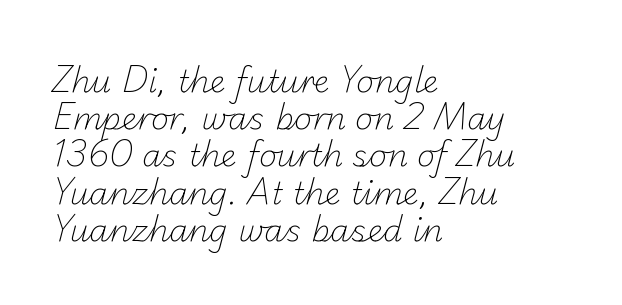
These lines are composed in type without serifs. The strokes are not fattened; the text isn't bold. Each letter keeps its own natural width here, so spacing adapts to shape. If you drew a ruler down the left edge, every line would touch it. The area under the type is left untouched. The gaps between neighbouring characters are ordinary and unremarkable.
